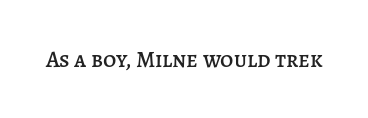
Each word holds together tightly as a unit, with standard inter-letter gaps. Posture: upright roman. The specimen omits any rule beneath the text block's lines.
